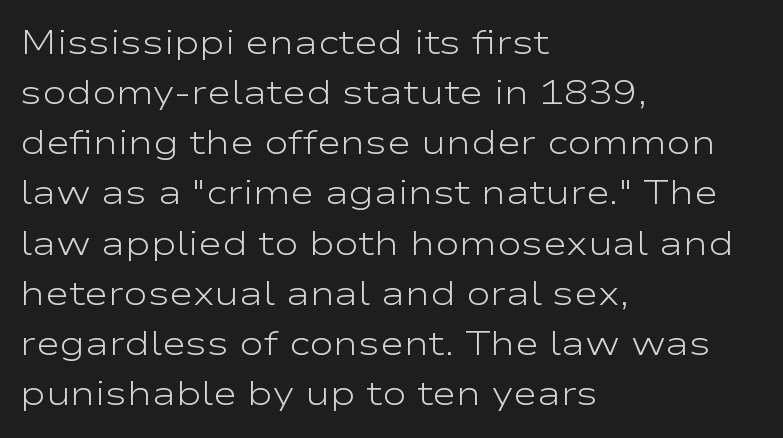
{"serif": "no", "italic": "no", "bold": "no", "weight": "light", "width": "wide", "stroke_contrast": "low", "x_height": "medium", "monospaced": "no", "underline": "no", "align": "left", "line_spacing": "normal", "line_spacing_ratio": 1.52, "letter_spacing": "normal", "letter_spacing_em": 0.0, "glyph_px": 33}
